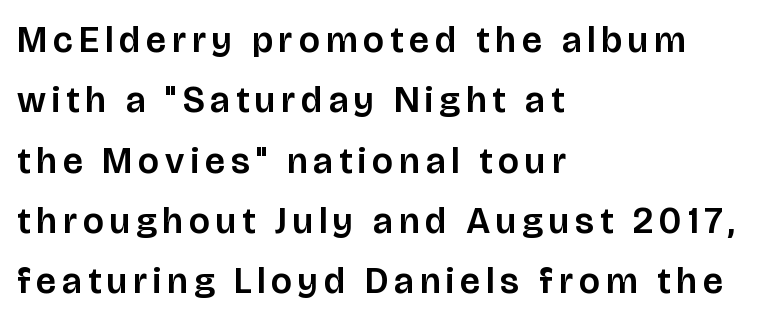
The image shows 37 px sans-serif type, upright; set left-aligned, normal line spacing (1.63x), not underlined; low stroke contrast and a large x-height.
